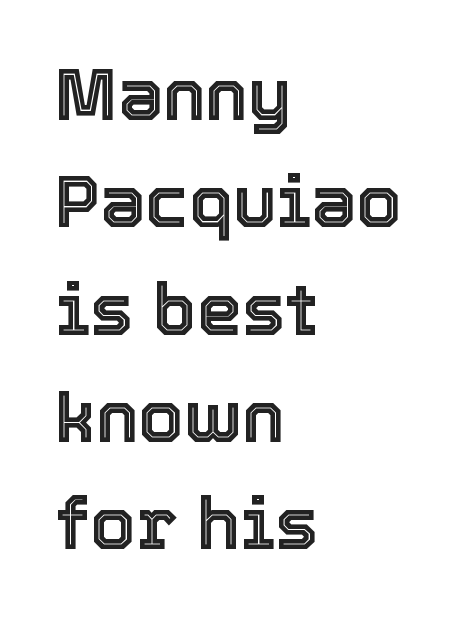
The image shows 72 px text type, upright; set left-aligned, normal line spacing (1.49x), normal letter spacing, not underlined; a medium x-height.
